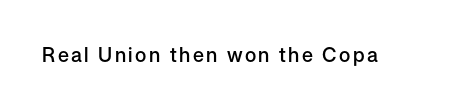
Q: Is the text bold? A: Semi-bold.
Q: Is the text italic (slanted)? A: No, it is upright.
Q: Is the text underlined? A: No.
